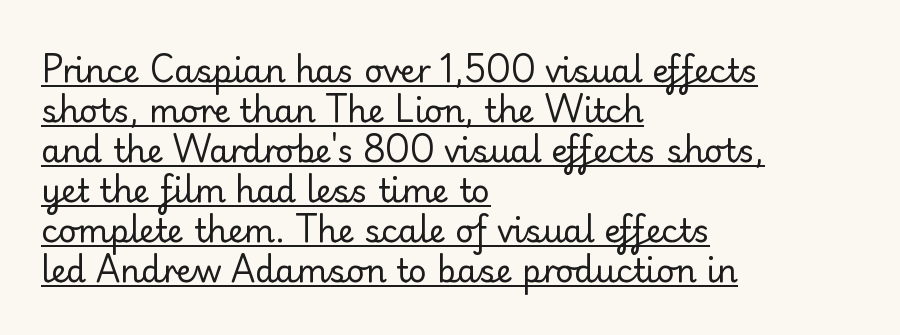
Q: Is the text bold? A: No.
Q: Is the text italic (slanted)? A: No, it is upright.
Q: Is the typeface a serif or a sans-serif typeface? A: Serif.
Q: Is the text underlined? A: Yes.
Q: How is the paragraph aligned? A: Left-aligned.
Q: Is the spacing between letters normal or unusually wide? A: Normal.
Q: Is the spacing between lines tight, normal or loose? A: Normal.
Q: Width (condensed, normal, or wide)? A: Normal.
Q: Stroke contrast? A: Low.
Q: x-height? A: Small.
Q: Monospaced? A: No.
